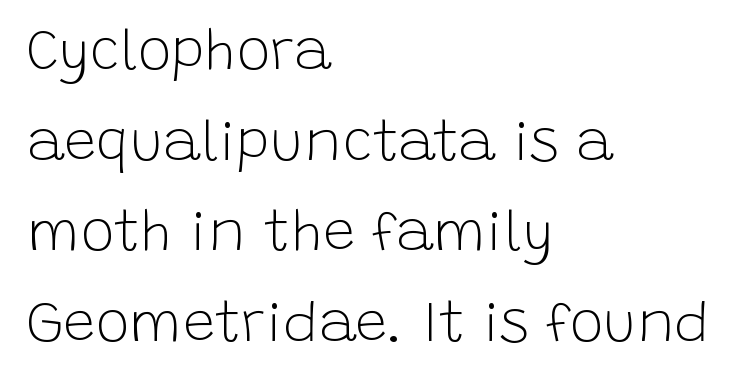
{"serif": "no", "italic": "no", "bold": "no", "weight": "light", "width": "normal", "stroke_contrast": "low", "x_height": "large", "monospaced": "no", "underline": "no", "align": "left", "line_spacing": "normal", "line_spacing_ratio": 1.59, "letter_spacing": "normal", "letter_spacing_em": 0.0, "glyph_px": 57}
